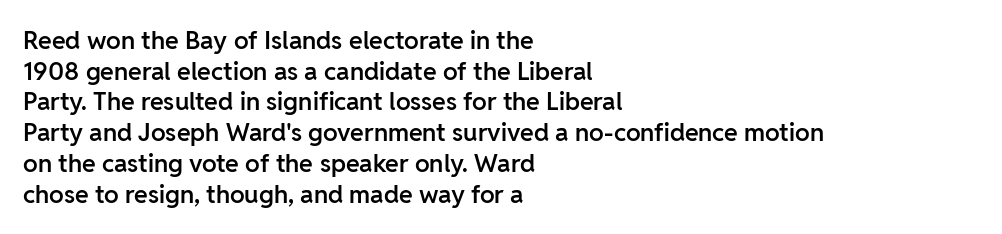
The image shows 25 px text type, upright; set left-aligned, line spacing 1.23x, normal letter spacing, not underlined.
